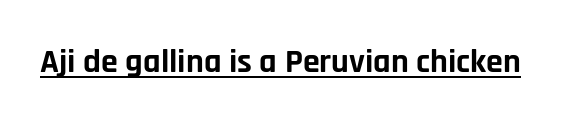
Q: Is the text bold? A: Yes.
Q: Is the text italic (slanted)? A: No, it is upright.
Q: Is the typeface a serif or a sans-serif typeface? A: Sans-serif.
Q: Is the text underlined? A: Yes.
Q: Is the spacing between letters normal or unusually wide? A: Normal.
Q: Width (condensed, normal, or wide)? A: Normal.
Q: Stroke contrast? A: Low.
Q: x-height? A: Large.
Q: Monospaced? A: No.
